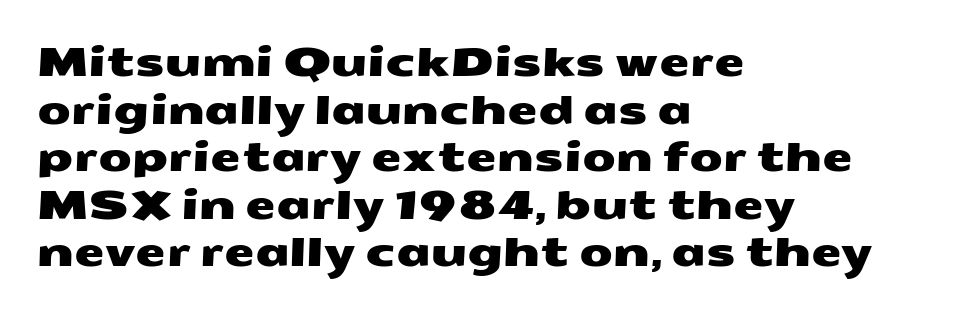
Q: Is the typeface a serif or a sans-serif typeface? A: Sans-serif.
Q: Is the text underlined? A: No.
Q: How is the paragraph aligned? A: Left-aligned.
Q: Is the spacing between letters normal or unusually wide? A: Normal.
Q: Width (condensed, normal, or wide)? A: Wide.
Q: Stroke contrast? A: Medium.
Q: x-height? A: Medium.
Q: Monospaced? A: No.
